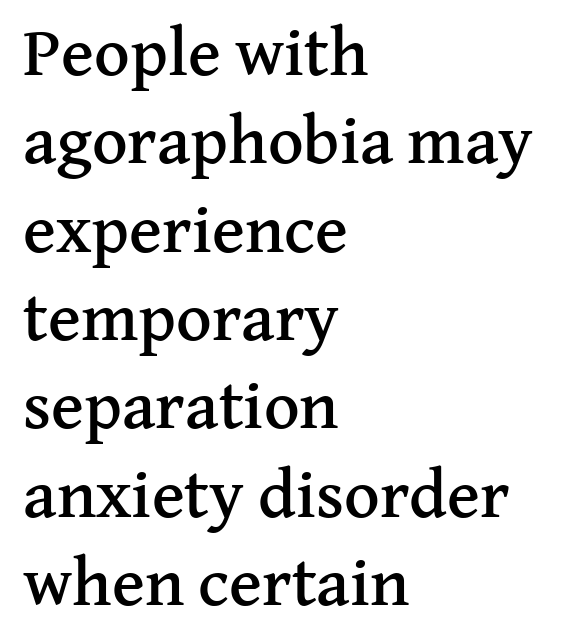
{"serif": "yes", "italic": "no", "width": "normal", "stroke_contrast": "medium", "x_height": "medium", "monospaced": "no", "underline": "no", "align": "left", "line_spacing": "normal", "line_spacing_ratio": 1.28, "letter_spacing": "normal", "letter_spacing_em": 0.0, "glyph_px": 69}
